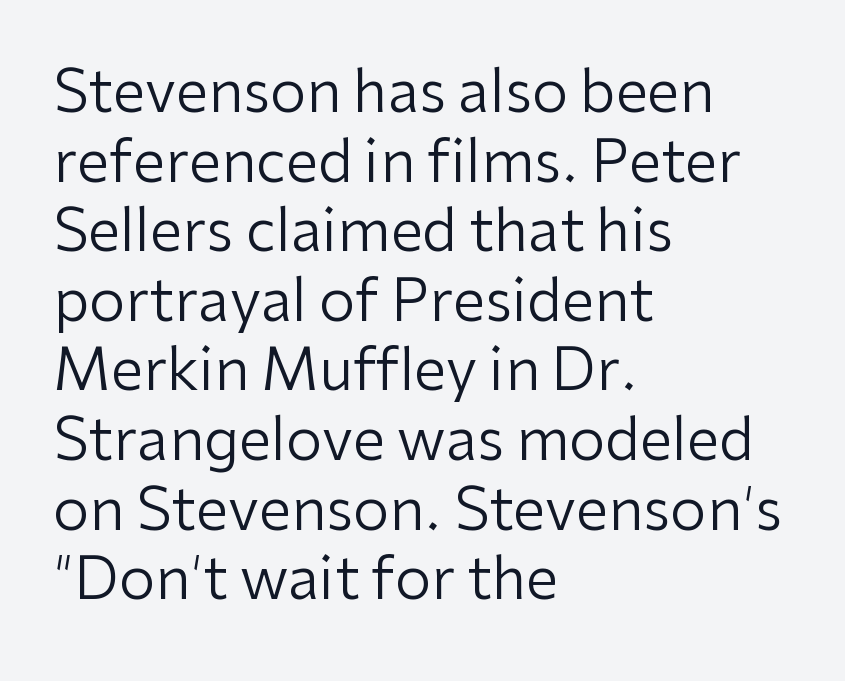
Left-aligned paragraph, ragged on the right. No word sits above an underline. Look at the tracking — it's just the regular setting, nothing added. Type style note: lacks serifs. Character widths vary here, with narrow letters taking less room than wide ones.
